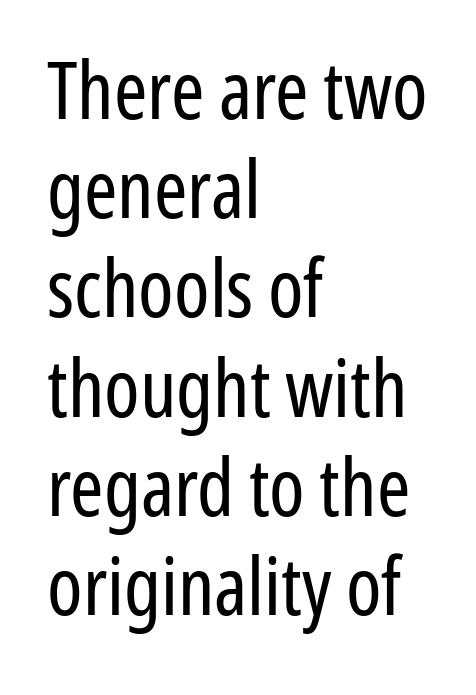
{"serif": "no", "italic": "no", "bold": "no", "weight": "regular", "width": "condensed", "stroke_contrast": "low", "x_height": "medium", "monospaced": "no", "underline": "no", "align": "left", "line_spacing_ratio": 1.24, "letter_spacing": "normal", "letter_spacing_em": 0.0, "glyph_px": 80}
